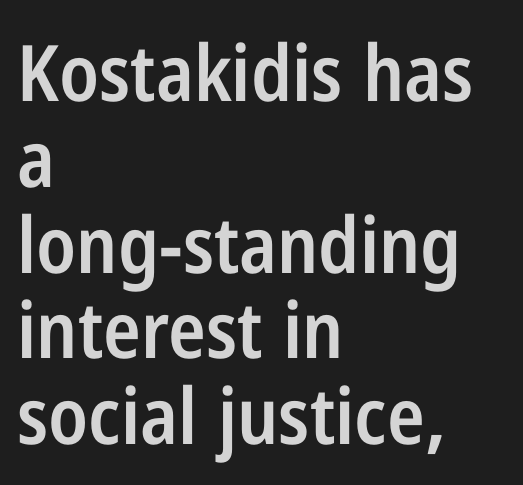
{"serif": "no", "italic": "no", "bold": "semi", "weight": "semibold", "width": "condensed", "stroke_contrast": "low", "x_height": "medium", "monospaced": "no", "underline": "no", "align": "left", "line_spacing": "tight", "line_spacing_ratio": 1.1, "letter_spacing": "normal", "letter_spacing_em": 0.0, "glyph_px": 78}
